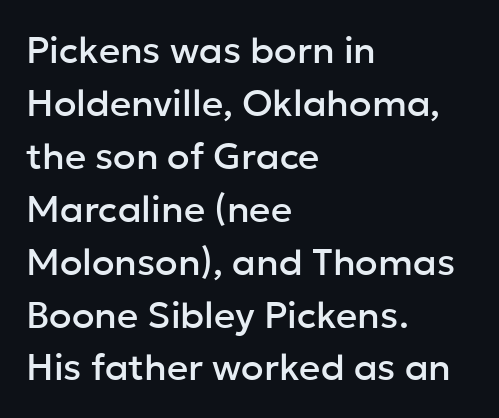
The image shows 37 px sans-serif type, upright; set left-aligned, normal line spacing (1.43x), normal letter spacing, not underlined; low stroke contrast and a medium x-height.
